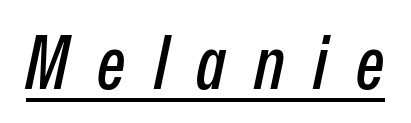
Q: Is the text italic (slanted)? A: Yes, it leans right by about 12 degrees.
Q: Is the text underlined? A: Yes.
Q: Is the spacing between letters normal or unusually wide? A: Unusually wide.
Q: Width (condensed, normal, or wide)? A: Condensed.
Q: Stroke contrast? A: Low.
Q: x-height? A: Medium.
Q: Monospaced? A: No.
